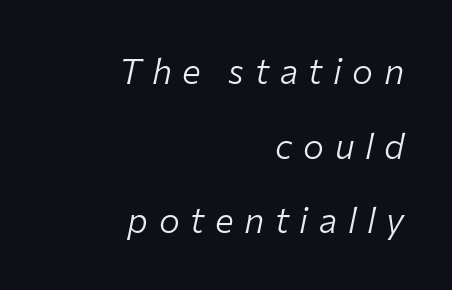
Q: Is the text bold? A: No.
Q: Is the text italic (slanted)? A: Yes, it leans right by about 12 degrees.
Q: Is the text underlined? A: No.
Q: How is the paragraph aligned? A: Right-aligned.
Q: Is the spacing between letters normal or unusually wide? A: Unusually wide.
Q: Is the spacing between lines tight, normal or loose? A: Loose.
Q: Width (condensed, normal, or wide)? A: Normal.
Q: Stroke contrast? A: Low.
Q: x-height? A: Medium.
Q: Monospaced? A: No.
